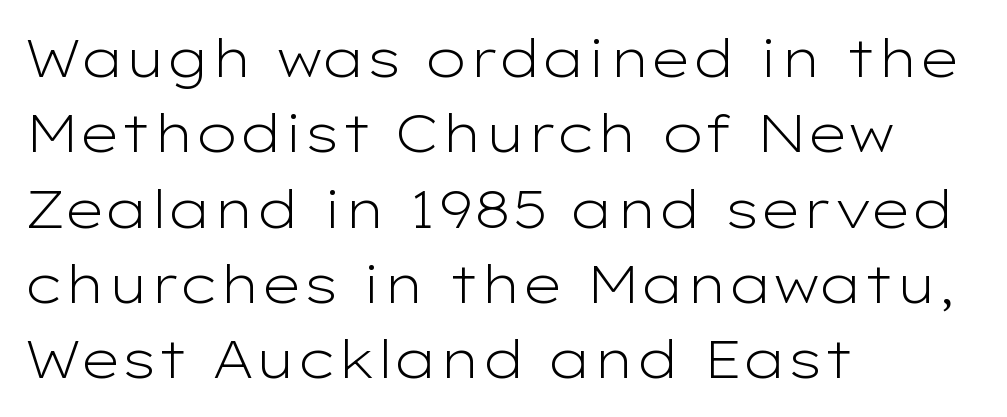
Notice how the passage keeps a crisp vertical edge on the left only. This is sans-serif lettering, the kind often seen on screens and signage. A typesetter would call this leading conventional body-copy spacing. Clear beneath every line of the passage. The lettering holds an erect, upright posture throughout.
